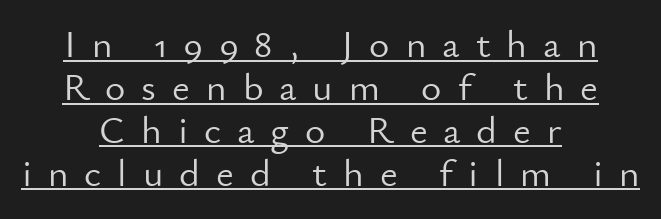
Q: Is the text bold? A: No.
Q: Is the text italic (slanted)? A: No, it is upright.
Q: Is the typeface a serif or a sans-serif typeface? A: Sans-serif.
Q: Is the text underlined? A: Yes.
Q: How is the paragraph aligned? A: Centered.
Q: Is the spacing between letters normal or unusually wide? A: Unusually wide.
Q: Is the spacing between lines tight, normal or loose? A: Tight.
Q: Width (condensed, normal, or wide)? A: Normal.
Q: Stroke contrast? A: Low.
Q: x-height? A: Small.
Q: Monospaced? A: No.
